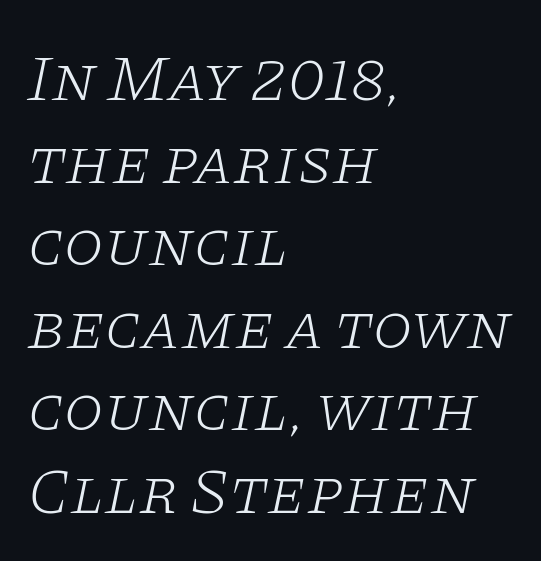
The typeface chosen for these lines features serifs. Compared with a typical body face, this is equally light or lighter still. Default kerning and tracking; the words read as compact shapes. The face used here is proportionally spaced, like ordinary book or web type. Compared with ordinary roman type, these characters are visibly tilted. Evenly set lines give the paragraph a standard silhouette.
